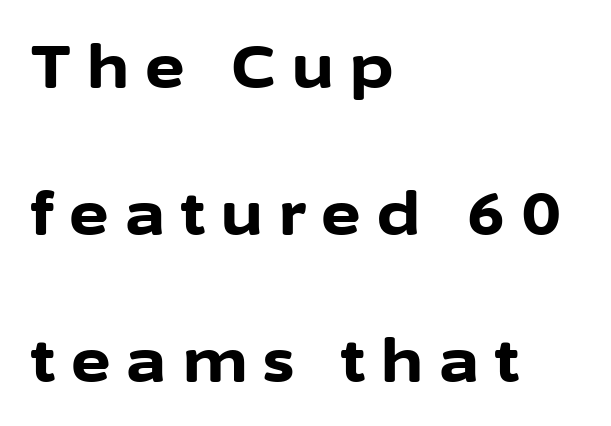
{"serif": "no", "italic": "no", "bold": "yes", "weight": "bold", "width": "normal", "stroke_contrast": "low", "x_height": "medium", "monospaced": "no", "underline": "no", "align": "left", "line_spacing": "loose", "line_spacing_ratio": 2.45, "letter_spacing": "wide", "letter_spacing_em": 0.27, "glyph_px": 60}
